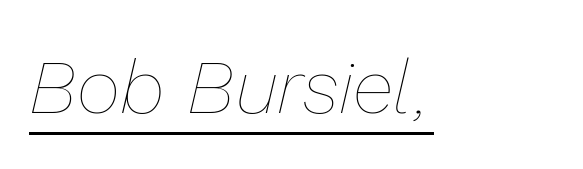
No extra tracking has been applied to these lines. Weight: regular or lighter. The passage shown is typed in a proportional face where columns would drift. The rendered words wear a rule along their underside. The glyphs look as if they've been sheared to an angle.
